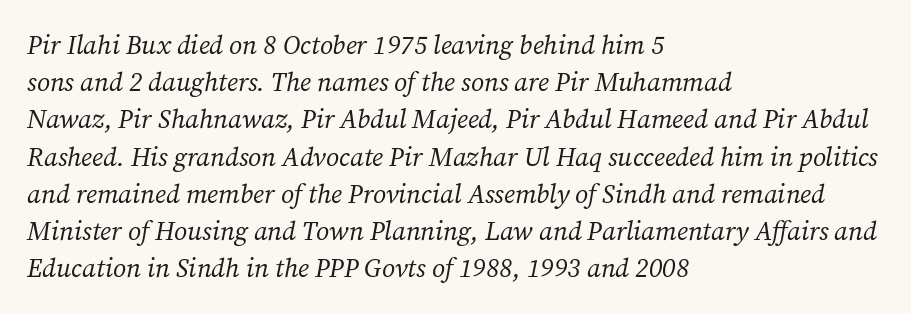
Q: Is the text bold? A: No.
Q: Is the text italic (slanted)? A: Yes, it leans right by about 12 degrees.
Q: Is the text underlined? A: No.
Q: How is the paragraph aligned? A: Left-aligned.
Q: Is the spacing between letters normal or unusually wide? A: Normal.
Q: Is the spacing between lines tight, normal or loose? A: Normal.
